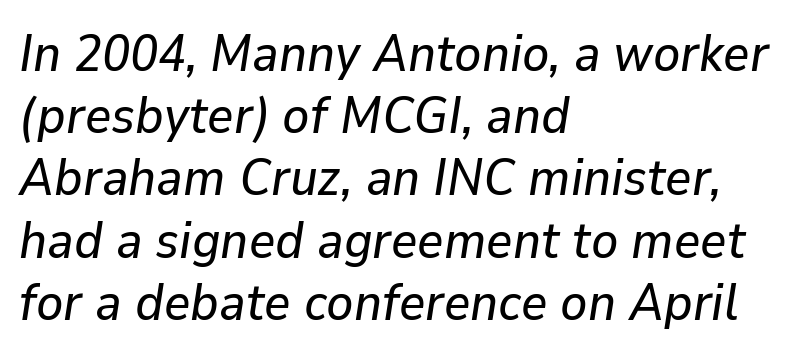
The image shows 51 px text type, italic (leaning right); set left-aligned, line spacing 1.22x, normal letter spacing, not underlined; low stroke contrast and a medium x-height.
